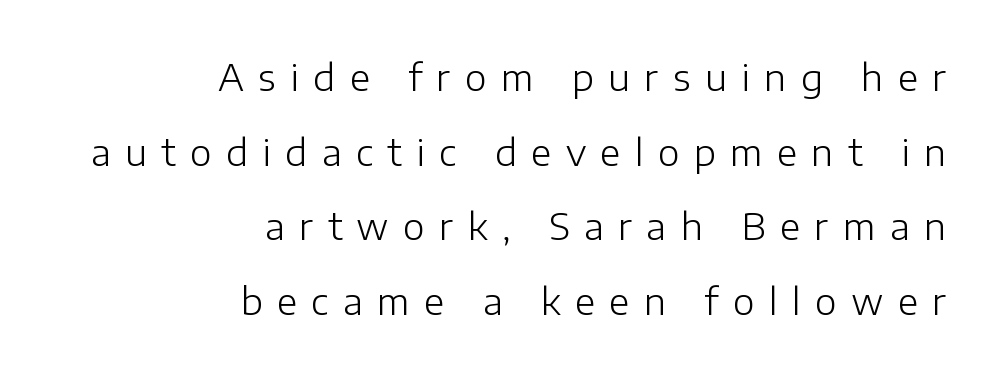
Q: Is the text bold? A: No.
Q: Is the text italic (slanted)? A: No, it is upright.
Q: Is the typeface a serif or a sans-serif typeface? A: Sans-serif.
Q: Is the text underlined? A: No.
Q: How is the paragraph aligned? A: Right-aligned.
Q: Is the spacing between letters normal or unusually wide? A: Unusually wide.
Q: Is the spacing between lines tight, normal or loose? A: Loose.
Q: Width (condensed, normal, or wide)? A: Normal.
Q: Stroke contrast? A: Low.
Q: x-height? A: Medium.
Q: Monospaced? A: No.
